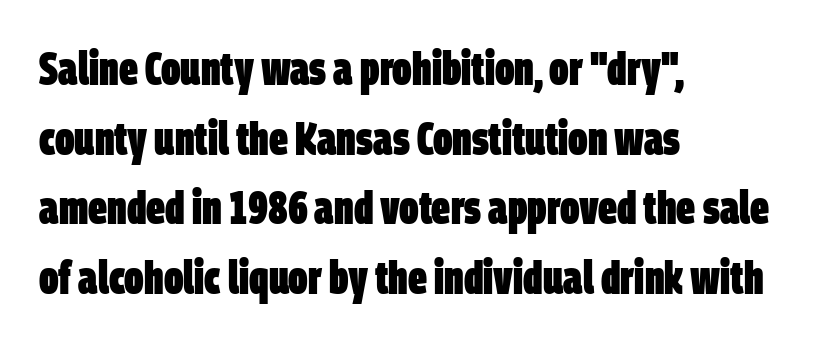
The image shows 47 px heavy, condensed sans-serif type; set left-aligned, normal line spacing (1.48x), normal letter spacing, not underlined; low stroke contrast and a large x-height.
